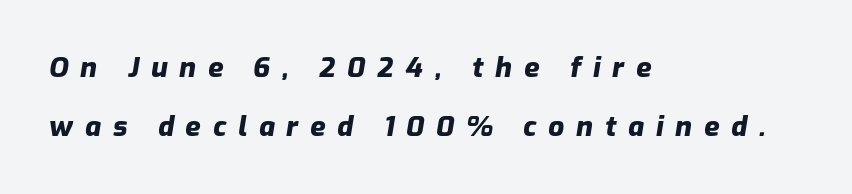
Q: Is the text bold? A: Yes.
Q: Is the text italic (slanted)? A: Yes, it leans right by about 9 degrees.
Q: Is the text underlined? A: No.
Q: How is the paragraph aligned? A: Left-aligned.
Q: Is the spacing between letters normal or unusually wide? A: Unusually wide.
Q: Is the spacing between lines tight, normal or loose? A: Loose.
Q: Width (condensed, normal, or wide)? A: Normal.
Q: Stroke contrast? A: Low.
Q: x-height? A: Medium.
Q: Monospaced? A: No.
